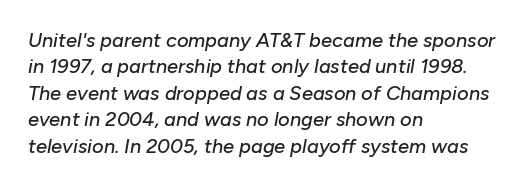
Q: Is the text italic (slanted)? A: Yes, it leans right by about 10 degrees.
Q: Is the text underlined? A: No.
Q: How is the paragraph aligned? A: Left-aligned.
Q: Is the spacing between letters normal or unusually wide? A: Normal.
Q: Is the spacing between lines tight, normal or loose? A: Normal.
